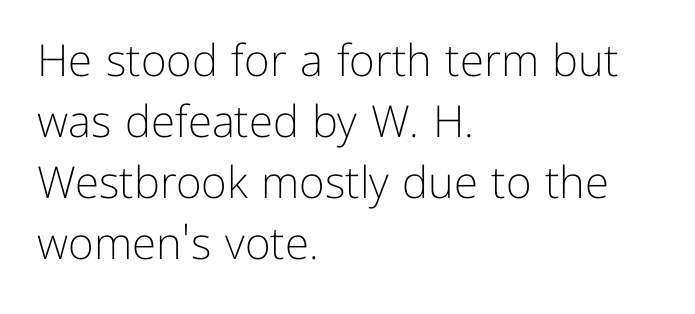
Character widths vary here, with narrow letters taking less room than wide ones. Is the letter spacing exaggerated? No — it looks like the ordinary default. The glyphs are unaccompanied by any horizontal stroke below them. Posture: upright roman.
